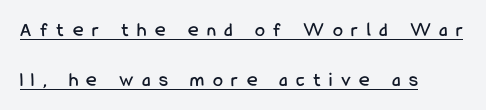
Q: Is the text italic (slanted)? A: No, it is upright.
Q: Is the text underlined? A: Yes.
Q: How is the paragraph aligned? A: Left-aligned.
Q: Is the spacing between letters normal or unusually wide? A: Unusually wide.
Q: Is the spacing between lines tight, normal or loose? A: Loose.
